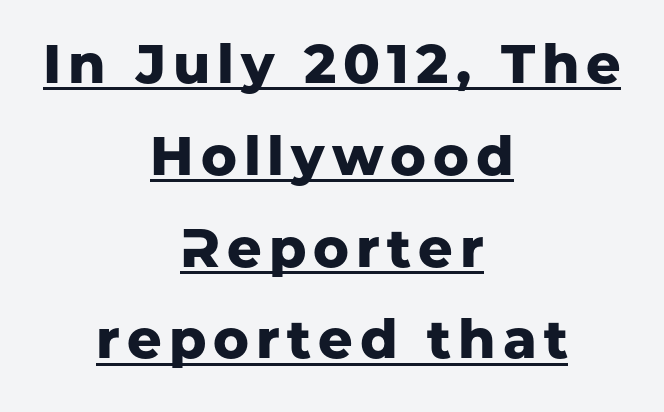
Q: Is the text bold? A: Yes.
Q: Is the text italic (slanted)? A: No, it is upright.
Q: Is the typeface a serif or a sans-serif typeface? A: Sans-serif.
Q: Is the text underlined? A: Yes.
Q: How is the paragraph aligned? A: Centered.
Q: Is the spacing between lines tight, normal or loose? A: Normal.
Q: Width (condensed, normal, or wide)? A: Normal.
Q: Stroke contrast? A: Low.
Q: x-height? A: Medium.
Q: Monospaced? A: No.
